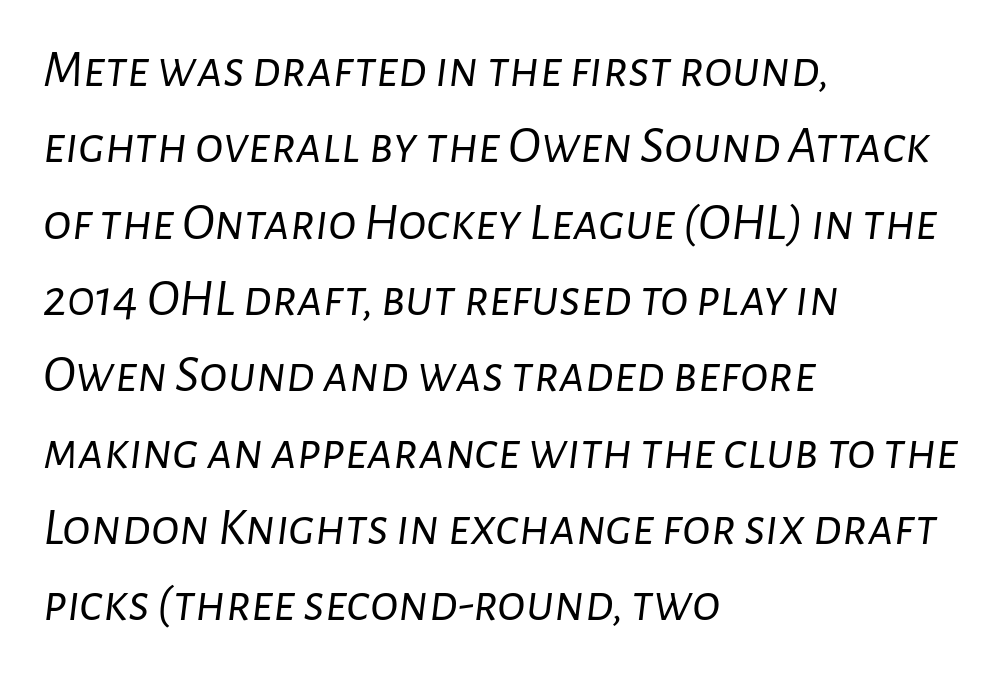
Q: Is the text bold? A: No.
Q: Is the text italic (slanted)? A: Yes, it leans right by about 7 degrees.
Q: Is the text underlined? A: No.
Q: How is the paragraph aligned? A: Left-aligned.
Q: Is the spacing between letters normal or unusually wide? A: Normal.
Q: Is the spacing between lines tight, normal or loose? A: Normal.
Q: Width (condensed, normal, or wide)? A: Normal.
Q: Stroke contrast? A: Low.
Q: x-height? A: Medium.
Q: Monospaced? A: No.
